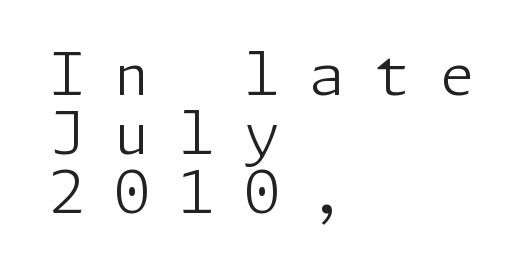
The image shows 58 px light sans-serif type, upright; set left-aligned, tight line spacing (1.02x), unusually wide letter spacing (+0.5 em), not underlined; low stroke contrast and a medium x-height.
